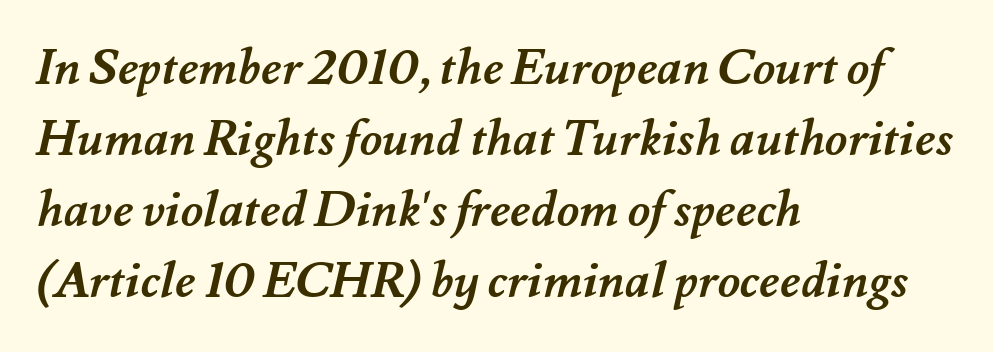
The image shows 49 px semibold type; set left-aligned, normal line spacing (1.45x), normal letter spacing, not underlined; medium stroke contrast and a small x-height.
